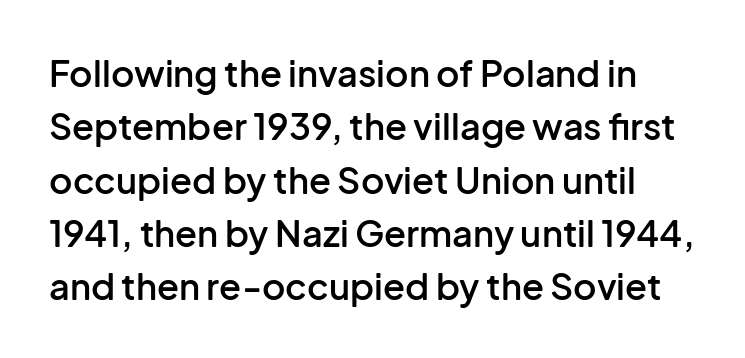
{"serif": "no", "italic": "no", "bold": "semi", "weight": "semibold", "width": "normal", "stroke_contrast": "low", "x_height": "medium", "monospaced": "no", "underline": "no", "line_spacing": "normal", "line_spacing_ratio": 1.48, "letter_spacing": "normal", "letter_spacing_em": 0.0, "glyph_px": 36}
